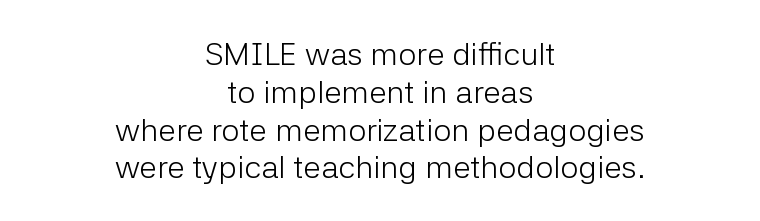
{"serif": "no", "italic": "no", "bold": "no", "weight": "light", "width": "normal", "stroke_contrast": "low", "x_height": "medium", "monospaced": "no", "underline": "no", "align": "center", "line_spacing_ratio": 1.18, "letter_spacing": "normal", "letter_spacing_em": 0.0, "glyph_px": 32}
